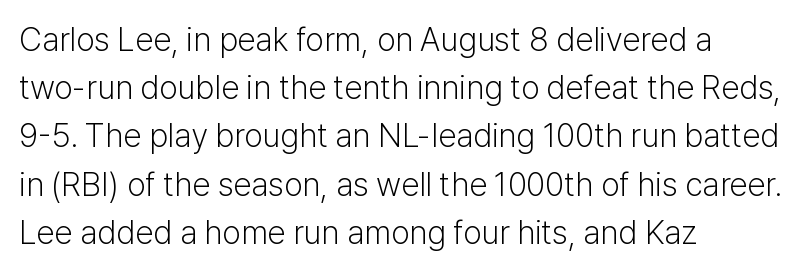
The image shows 33 px light sans-serif type, upright; set left-aligned, normal line spacing (1.46x), normal letter spacing, not underlined; low stroke contrast and a medium x-height.
